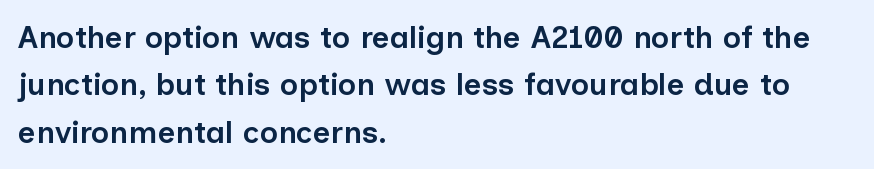
Ascenders rise straight up at ninety degrees. The strokes are fattened partway — semibold, not bold. Character widths vary here, with narrow letters taking less room than wide ones. No word sits above an underline.
